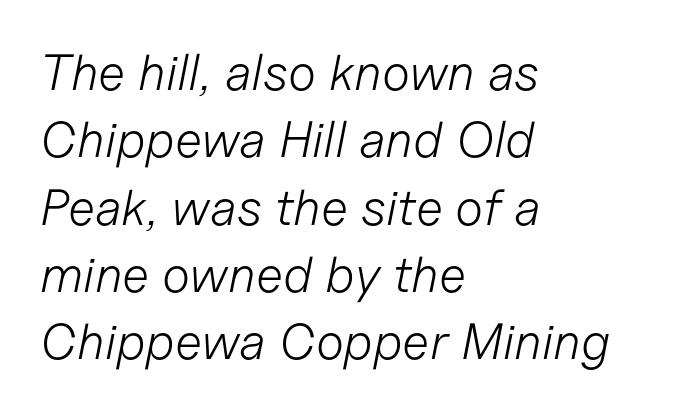
Q: Is the text bold? A: No.
Q: Is the text italic (slanted)? A: Yes, it leans right by about 11 degrees.
Q: Is the text underlined? A: No.
Q: How is the paragraph aligned? A: Left-aligned.
Q: Is the spacing between letters normal or unusually wide? A: Normal.
Q: Is the spacing between lines tight, normal or loose? A: Normal.
Q: Width (condensed, normal, or wide)? A: Normal.
Q: Stroke contrast? A: Low.
Q: x-height? A: Medium.
Q: Monospaced? A: No.
